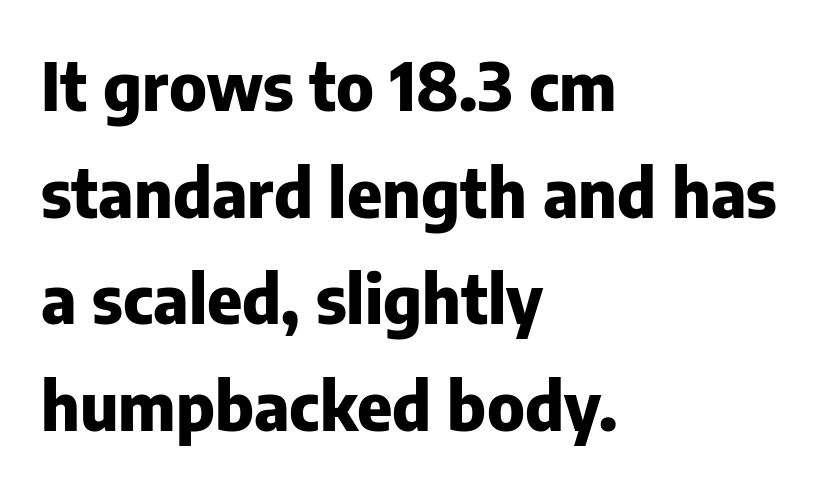
Note the varied advance widths — an 'i' is clearly narrower than an 'm'. Notice how the passage keeps a crisp vertical edge on the left only. The block of text has a typical density, with ordinary space between rows. The area under the type is left untouched. The type family on display is of the sans-serif kind. Heavy-handed strokes throughout: this text is bold.
